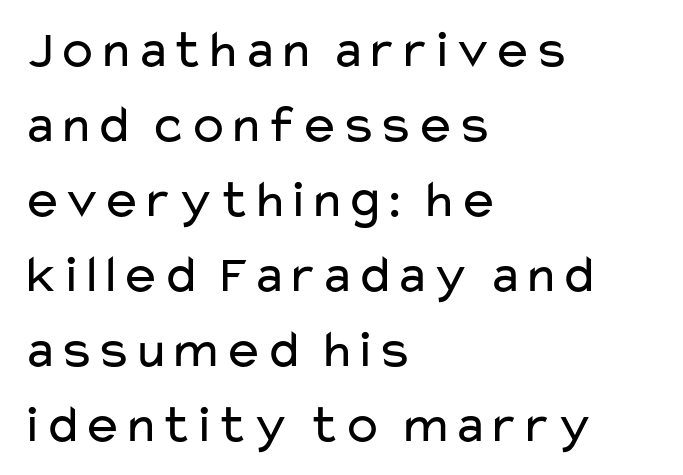
This sample has the flowing, uneven cadence of proportional lettering. Is the letter spacing exaggerated? No — it looks like the ordinary default. All the whitespace from short lines collects on the right. Examine the stroke ends and you'll find no serifs. Vertical strokes here are truly vertical.
